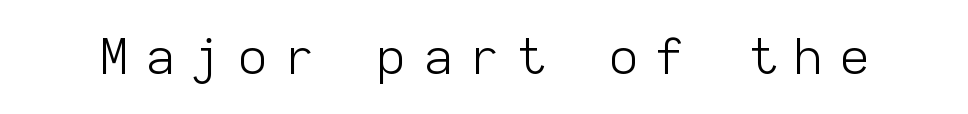
Q: Is the text bold? A: No.
Q: Is the text italic (slanted)? A: No, it is upright.
Q: Is the typeface a serif or a sans-serif typeface? A: Sans-serif.
Q: Is the text underlined? A: No.
Q: Is the spacing between letters normal or unusually wide? A: Unusually wide.
Q: Width (condensed, normal, or wide)? A: Normal.
Q: Stroke contrast? A: Low.
Q: x-height? A: Medium.
Q: Monospaced? A: Yes.
